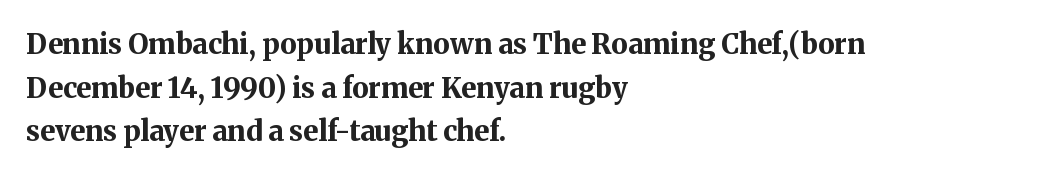
Notice how the stems are strictly vertical — no italics here. A typesetter would call this leading conventional body-copy spacing. Font category for this specimen: serif. Look at the stroke-to-counter ratio: heavy, a bold.
